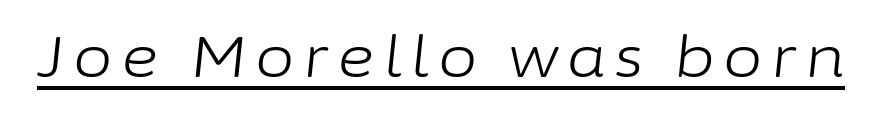
The strokes carry an ordinary text weight at most. Looks like regular typesetting: each glyph gets only the width it needs. These lines were composed using italics. Looks like someone drew a line under every word here.
